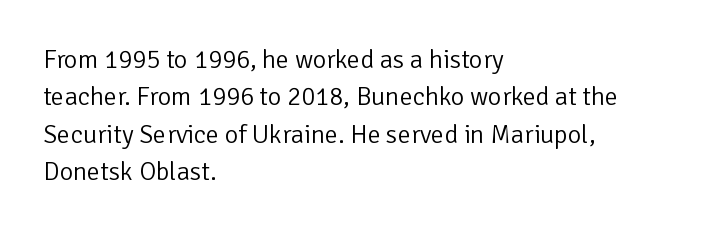
Q: Is the text bold? A: No.
Q: Is the text italic (slanted)? A: No, it is upright.
Q: Is the text underlined? A: No.
Q: How is the paragraph aligned? A: Left-aligned.
Q: Is the spacing between letters normal or unusually wide? A: Normal.
Q: Is the spacing between lines tight, normal or loose? A: Normal.
